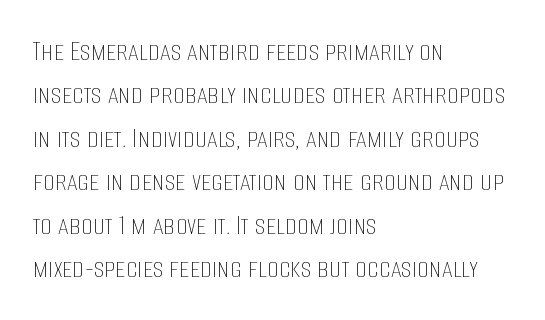
{"italic": "no", "bold": "no", "weight": "thin", "width": "condensed", "stroke_contrast": "low", "x_height": "large", "monospaced": "no", "underline": "no", "align": "left", "line_spacing": "normal", "line_spacing_ratio": 1.45, "letter_spacing": "normal", "letter_spacing_em": 0.0, "glyph_px": 30}
